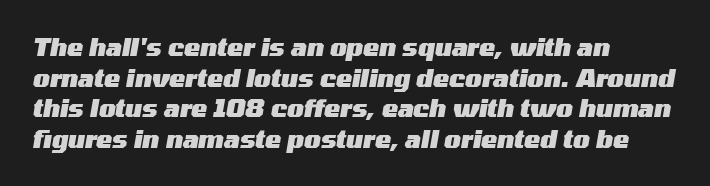
Baseline-to-baseline distance is the conventional proportion of letter height. A full-strength bold gives these letters their thick strokes. Line beginnings align vertically; line endings do not. Words float on clear page, feet unadorned.
